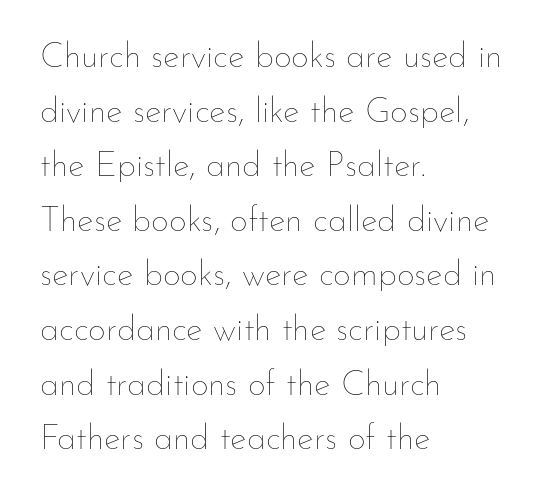
You could not count columns in this text — the font is proportionally spaced. The font's upright variant was chosen for this text. The font is comparable to plain body text, perhaps lighter. Casual observation: everything's shoved over to the left.
